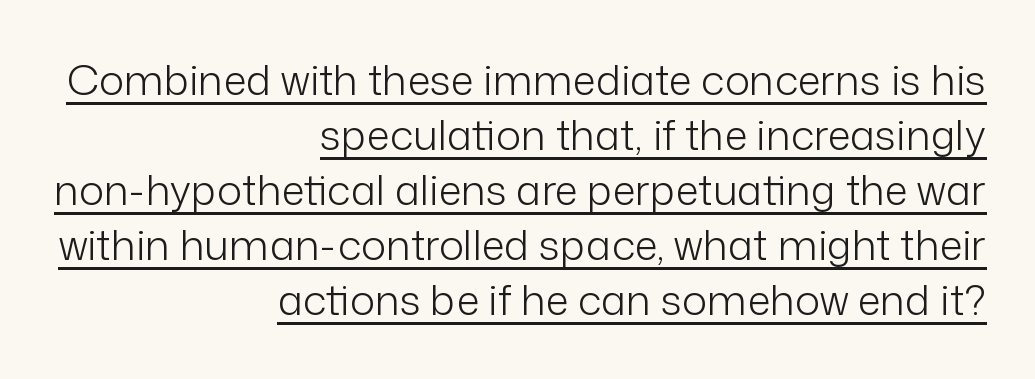
Q: Is the text bold? A: No.
Q: Is the text italic (slanted)? A: No, it is upright.
Q: Is the typeface a serif or a sans-serif typeface? A: Sans-serif.
Q: Is the text underlined? A: Yes.
Q: How is the paragraph aligned? A: Right-aligned.
Q: Is the spacing between letters normal or unusually wide? A: Normal.
Q: Is the spacing between lines tight, normal or loose? A: Normal.
Q: Width (condensed, normal, or wide)? A: Normal.
Q: Stroke contrast? A: Low.
Q: x-height? A: Medium.
Q: Monospaced? A: No.
